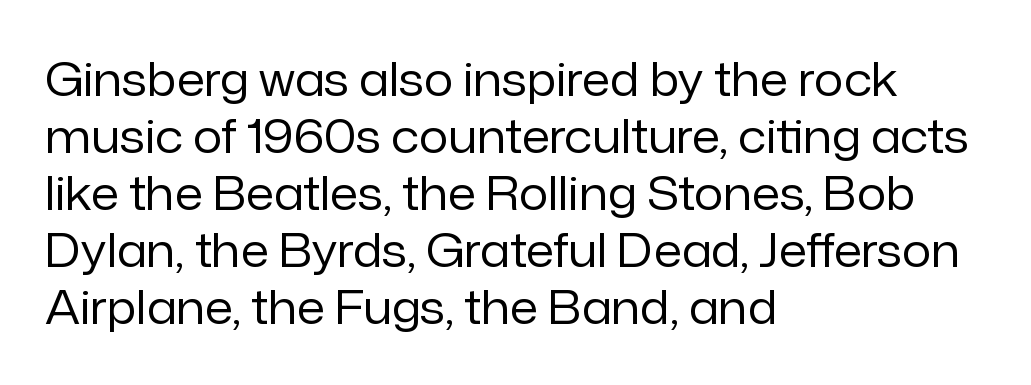
The image shows 46 px regular-weight sans-serif type, upright; set left-aligned, line spacing 1.24x, normal letter spacing, not underlined; low stroke contrast and a medium x-height.
